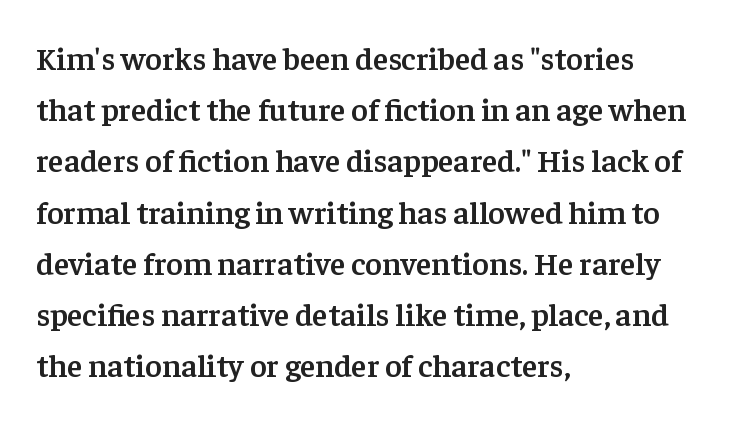
The image shows 32 px semibold serif type, upright; set left-aligned, normal line spacing (1.6x), normal letter spacing, not underlined; low stroke contrast and a medium x-height.
